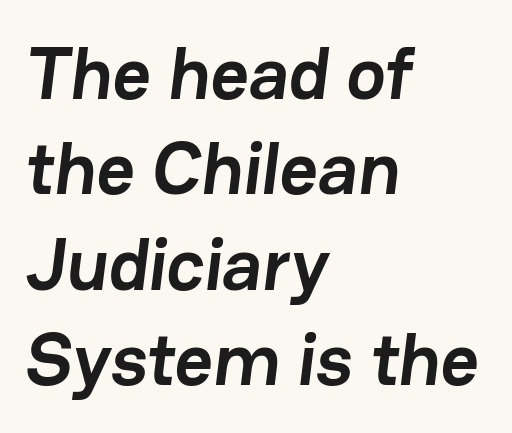
Vertical spacing — default. Students, note that the glyphs here touch the page at normal intervals. Note the varied advance widths — an 'i' is clearly narrower than an 'm'. This rendering features lettering with no underline.
